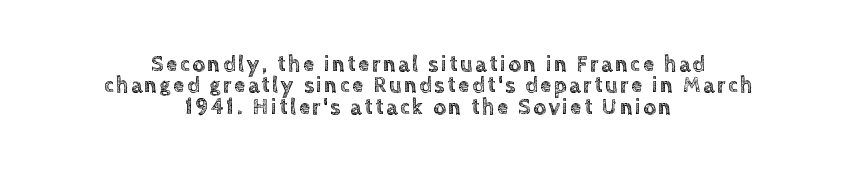
The image shows 22 px text type, upright; set centered, tight line spacing (0.97x), not underlined.
